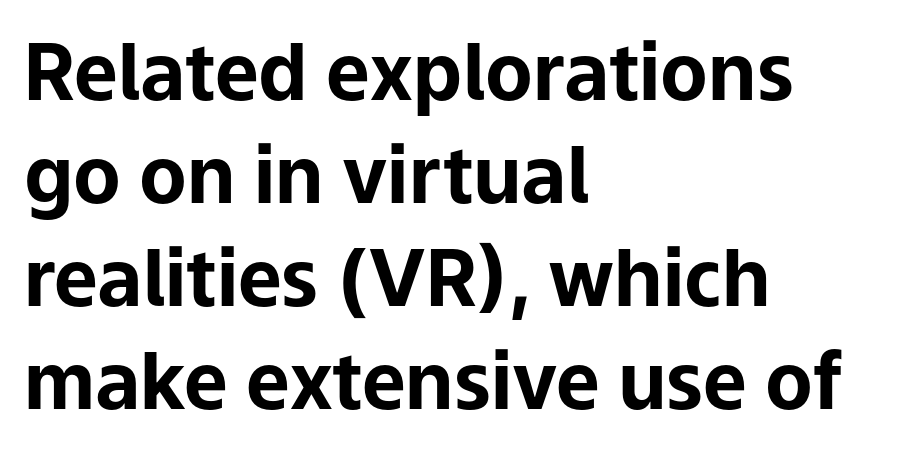
{"serif": "no", "italic": "no", "bold": "yes", "weight": "bold", "width": "normal", "stroke_contrast": "low", "x_height": "medium", "monospaced": "no", "underline": "no", "align": "left", "line_spacing": "normal", "line_spacing_ratio": 1.32, "letter_spacing": "normal", "letter_spacing_em": 0.0, "glyph_px": 78}
